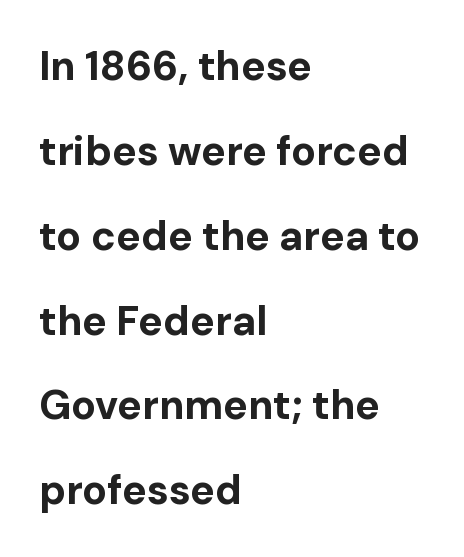
The image shows 41 px bold sans-serif type, upright; set left-aligned, loose line spacing (2.07x), normal letter spacing, not underlined; low stroke contrast and a medium x-height.
